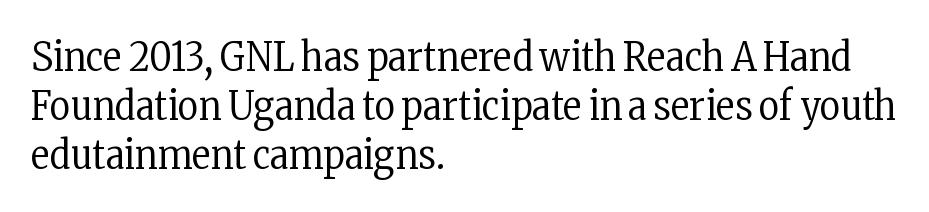
This sample has the flowing, uneven cadence of proportional lettering. The baseline area is clear. Does extra space separate the letters? No, they use regular spacing. Is the type heavy? It reads as light-to-regular instead.
